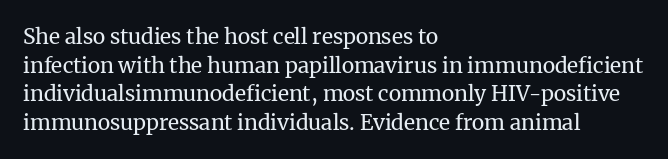
Q: Is the text bold? A: No.
Q: Is the text italic (slanted)? A: No, it is upright.
Q: Is the text underlined? A: No.
Q: How is the paragraph aligned? A: Left-aligned.
Q: Is the spacing between letters normal or unusually wide? A: Normal.
Q: Is the spacing between lines tight, normal or loose? A: Normal.
